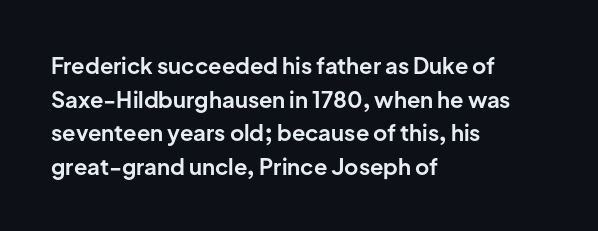
Q: Is the text bold? A: Yes.
Q: Is the text italic (slanted)? A: No, it is upright.
Q: Is the text underlined? A: No.
Q: How is the paragraph aligned? A: Left-aligned.
Q: Is the spacing between letters normal or unusually wide? A: Normal.
Q: Is the spacing between lines tight, normal or loose? A: Normal.
